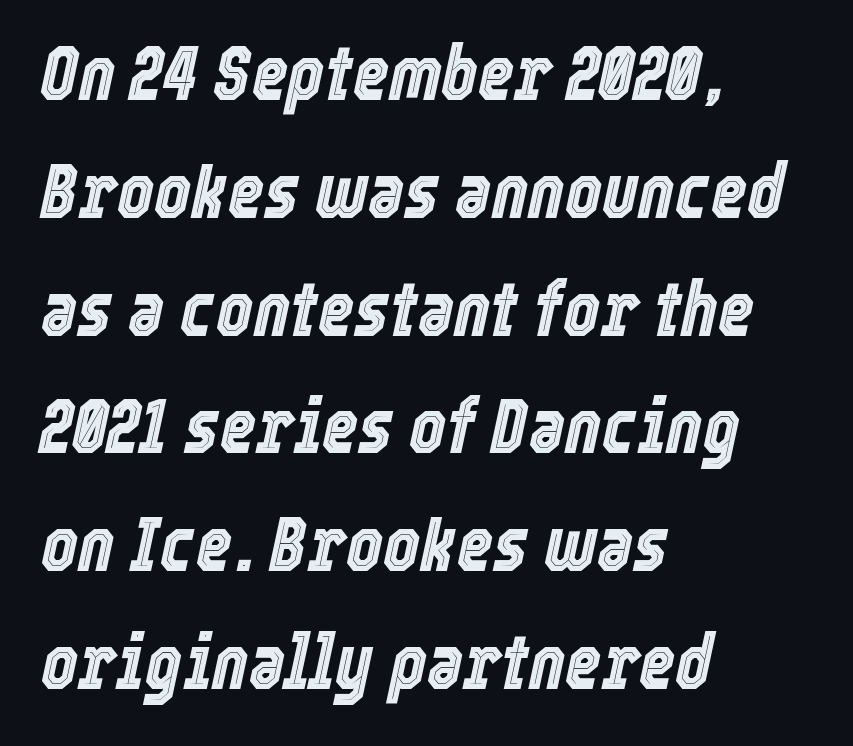
The image shows 78 px condensed type, italic (leaning right); set left-aligned, normal line spacing (1.51x), normal letter spacing, not underlined; a medium x-height.
